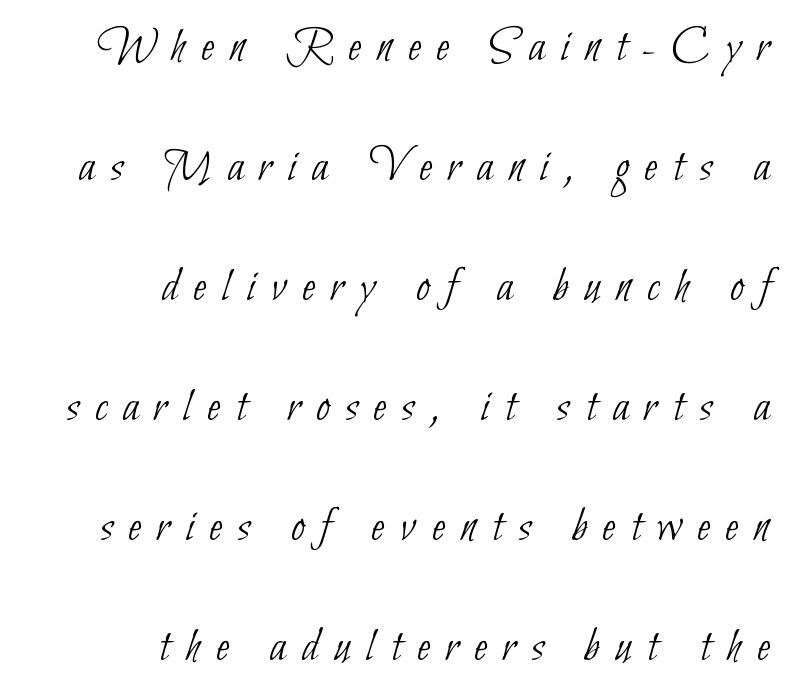
Q: Is the text bold? A: No.
Q: Is the typeface a serif or a sans-serif typeface? A: Sans-serif.
Q: Is the text underlined? A: No.
Q: How is the paragraph aligned? A: Right-aligned.
Q: Is the spacing between letters normal or unusually wide? A: Unusually wide.
Q: Is the spacing between lines tight, normal or loose? A: Loose.
Q: Width (condensed, normal, or wide)? A: Condensed.
Q: Stroke contrast? A: Low.
Q: x-height? A: Small.
Q: Monospaced? A: No.
